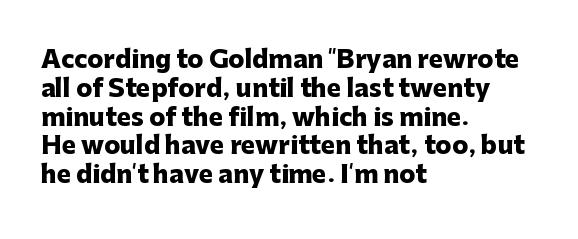
Q: Is the text bold? A: Yes.
Q: Is the text italic (slanted)? A: No, it is upright.
Q: Is the text underlined? A: No.
Q: How is the paragraph aligned? A: Left-aligned.
Q: Is the spacing between letters normal or unusually wide? A: Normal.
